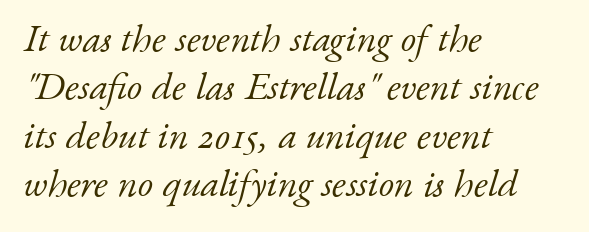
{"serif": "yes", "italic": "yes", "lean": "right", "slant_degrees": 17, "bold": "no", "weight": "light", "width": "normal", "stroke_contrast": "low", "x_height": "small", "monospaced": "no", "underline": "no", "align": "left", "line_spacing_ratio": 1.24, "letter_spacing": "normal", "letter_spacing_em": 0.0, "glyph_px": 39}
